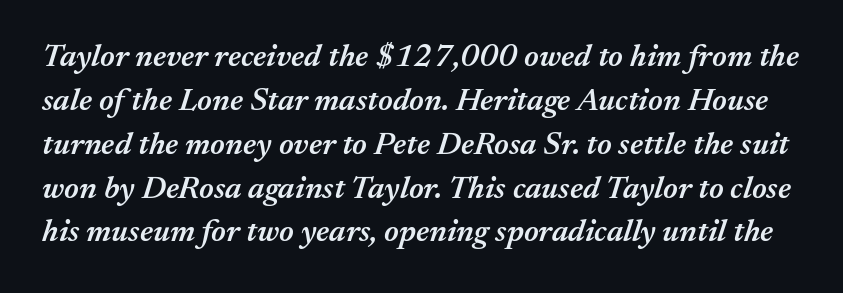
Q: Is the text bold? A: Semi-bold.
Q: Is the text italic (slanted)? A: Yes, it leans right by about 17 degrees.
Q: Is the text underlined? A: No.
Q: Is the spacing between letters normal or unusually wide? A: Normal.
Q: Is the spacing between lines tight, normal or loose? A: Normal.
Q: Width (condensed, normal, or wide)? A: Normal.
Q: Stroke contrast? A: Medium.
Q: x-height? A: Medium.
Q: Monospaced? A: No.
